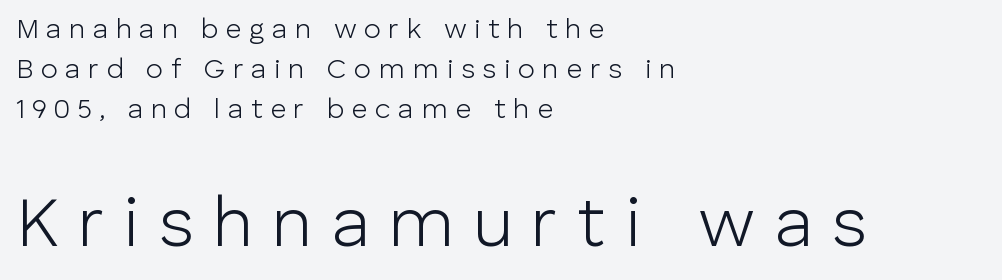
The image shows 70 px light sans-serif type, upright; set left-aligned, normal line spacing (1.43x), unusually wide letter spacing (+0.27 em), not underlined; the second (bottom) block is 2.5x larger; low stroke contrast and a medium x-height.
